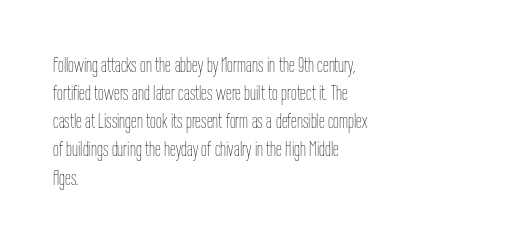
The image shows 21 px text type, upright; set left-aligned, normal line spacing (1.34x), normal letter spacing, not underlined.
